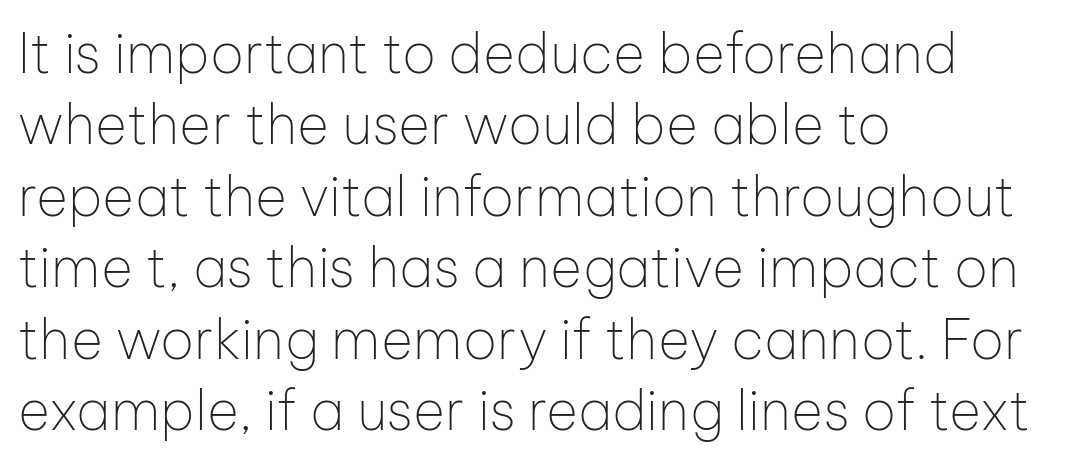
The image shows 55 px thin sans-serif type, upright; set left-aligned, normal line spacing (1.3x), normal letter spacing, not underlined; low stroke contrast and a medium x-height.
